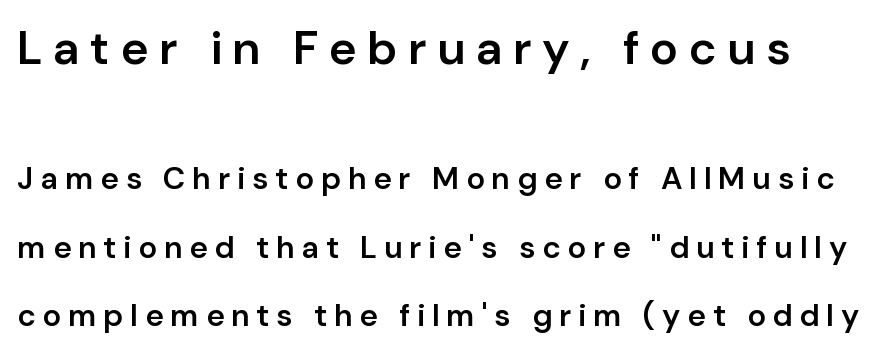
This sample uses a sans-serif face. When letters stand straight like this, we call the style roman or upright. No word sits above an underline. Summary of vertical rhythm: relaxed, with wide interline spacing.
